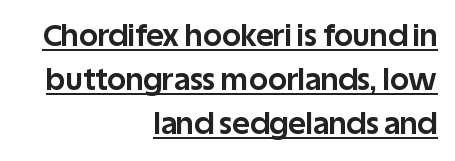
The image shows 30 px bold sans-serif type, upright; set right-aligned, normal line spacing (1.47x), normal letter spacing, underlined; low stroke contrast and a large x-height.
